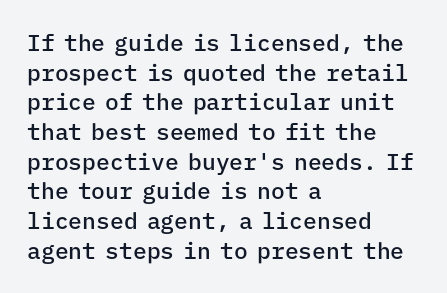
Q: Is the text bold? A: Semi-bold.
Q: Is the text italic (slanted)? A: No, it is upright.
Q: Is the text underlined? A: No.
Q: How is the paragraph aligned? A: Left-aligned.
Q: Is the spacing between letters normal or unusually wide? A: Normal.
Q: Is the spacing between lines tight, normal or loose? A: Normal.
